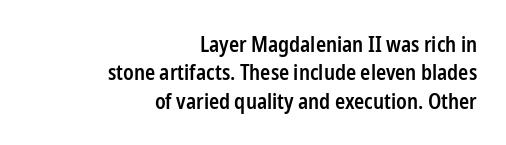
The type sits square on the baseline with zero lean. Vertically, the passage feels balanced, rows spaced as you'd expect. A semibold gives these letters moderate extra thickness, short of bold. In CSS terms this would be text-align: right.
